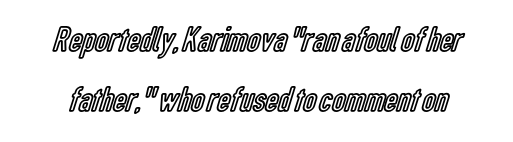
The image shows 36 px condensed type; set normal line spacing (1.67x), normal letter spacing, not underlined; a medium x-height.
